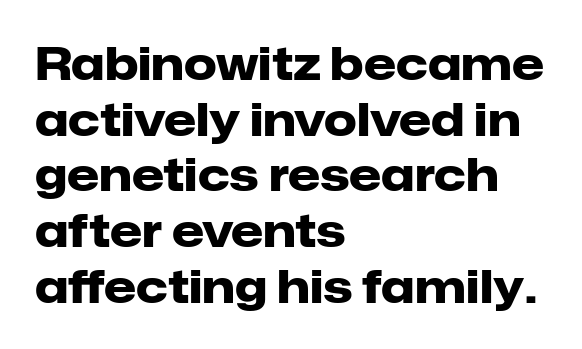
The type is set solid horizontally, with unmodified tracking. A typesetter would label this face a sans. You'd pick this weight for a headline — it's a proper bold. If you drew a ruler down the left edge, every line would touch it.
